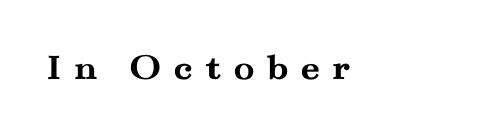
Q: Is the text bold? A: Yes.
Q: Is the text italic (slanted)? A: No, it is upright.
Q: Is the typeface a serif or a sans-serif typeface? A: Serif.
Q: Is the text underlined? A: No.
Q: Is the spacing between letters normal or unusually wide? A: Unusually wide.
Q: Width (condensed, normal, or wide)? A: Wide.
Q: Stroke contrast? A: Medium.
Q: x-height? A: Small.
Q: Monospaced? A: No.
